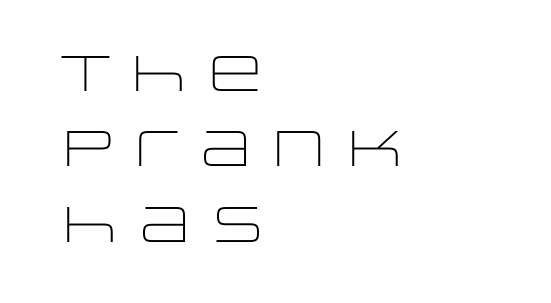
Q: Is the text bold? A: No.
Q: Is the text italic (slanted)? A: No, it is upright.
Q: Is the typeface a serif or a sans-serif typeface? A: Sans-serif.
Q: Is the text underlined? A: No.
Q: How is the paragraph aligned? A: Left-aligned.
Q: Is the spacing between letters normal or unusually wide? A: Normal.
Q: Is the spacing between lines tight, normal or loose? A: Normal.
Q: Width (condensed, normal, or wide)? A: Wide.
Q: Stroke contrast? A: Low.
Q: x-height? A: Large.
Q: Monospaced? A: No.
